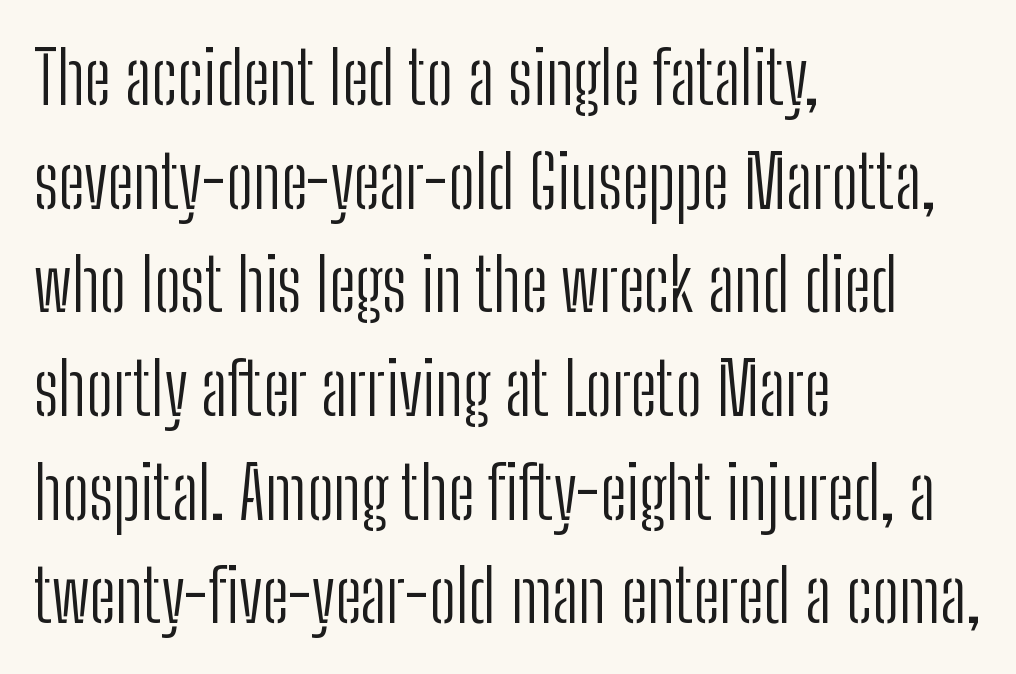
The typeface has the unassuming heft of standard copy or less. All the whitespace from short lines collects on the right. How are the letters spaced? Ordinarily, with no added tracking. A typesetter would call this leading conventional body-copy spacing.
